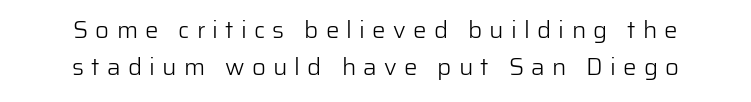
Q: Is the text bold? A: No.
Q: Is the text italic (slanted)? A: No, it is upright.
Q: Is the text underlined? A: No.
Q: Is the spacing between letters normal or unusually wide? A: Unusually wide.
Q: Is the spacing between lines tight, normal or loose? A: Normal.
